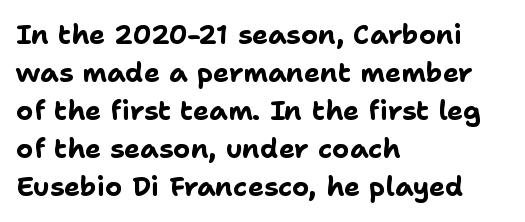
The image shows 27 px bold type, upright; set left-aligned, normal line spacing (1.41x), normal letter spacing, not underlined.
